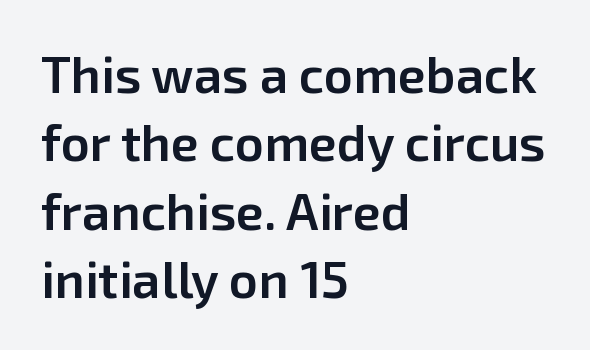
{"serif": "no", "italic": "no", "bold": "semi", "weight": "semibold", "width": "normal", "stroke_contrast": "low", "x_height": "medium", "monospaced": "no", "underline": "no", "align": "left", "line_spacing": "normal", "line_spacing_ratio": 1.34, "letter_spacing": "normal", "letter_spacing_em": 0.0, "glyph_px": 51}
